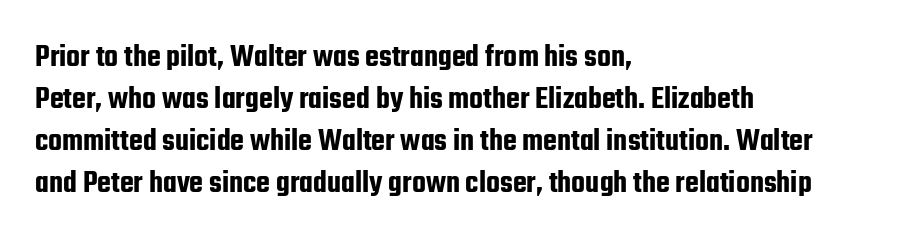
{"serif": "no", "italic": "no", "width": "condensed", "stroke_contrast": "low", "x_height": "medium", "monospaced": "no", "underline": "no", "align": "left", "line_spacing": "normal", "line_spacing_ratio": 1.31, "letter_spacing": "normal", "letter_spacing_em": 0.0, "glyph_px": 32}
